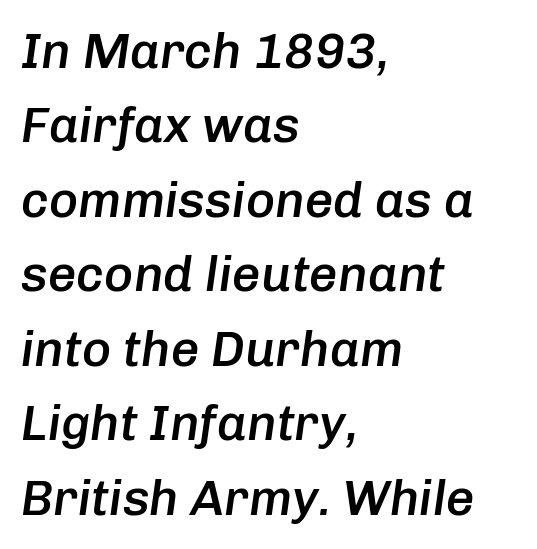
{"italic": "yes", "lean": "right", "slant_degrees": 8, "bold": "semi", "weight": "semibold", "width": "normal", "stroke_contrast": "low", "x_height": "medium", "monospaced": "no", "underline": "no", "align": "left", "line_spacing": "normal", "line_spacing_ratio": 1.49, "letter_spacing": "normal", "letter_spacing_em": 0.0, "glyph_px": 50}
